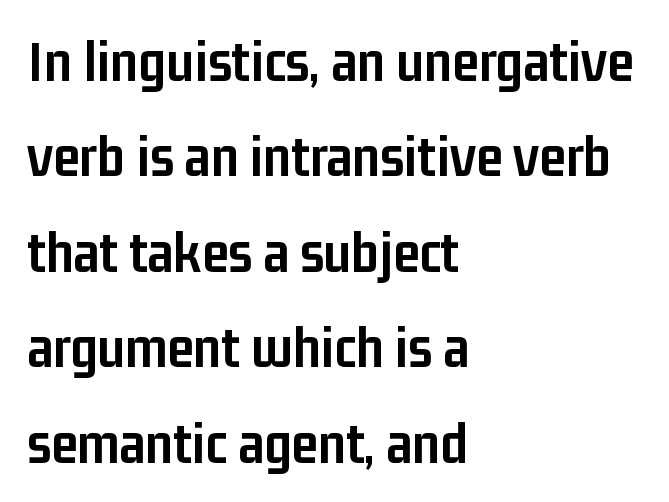
{"serif": "no", "italic": "no", "bold": "yes", "weight": "semibold", "width": "condensed", "stroke_contrast": "low", "x_height": "medium", "monospaced": "no", "underline": "no", "align": "left", "line_spacing": "normal", "line_spacing_ratio": 1.59, "letter_spacing": "normal", "letter_spacing_em": 0.0, "glyph_px": 60}
